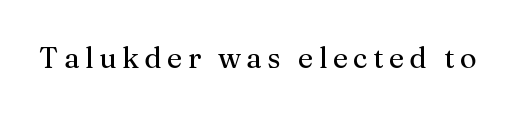
Varying glyph widths throughout — classic text-font behaviour. Type without underlining. Stroke thickness stays within the range of a standard reading face or lighter. This is serif lettering, the kind often seen in printed books.
